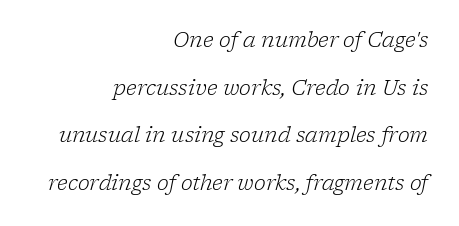
The image shows 20 px text type, italic (leaning right); set right-aligned, loose line spacing (2.38x), normal letter spacing, not underlined.
